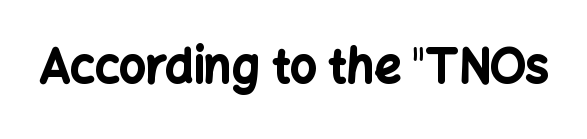
Q: Is the text bold? A: Yes.
Q: Is the text italic (slanted)? A: No, it is upright.
Q: Is the typeface a serif or a sans-serif typeface? A: Sans-serif.
Q: Is the text underlined? A: No.
Q: Is the spacing between letters normal or unusually wide? A: Normal.
Q: Width (condensed, normal, or wide)? A: Normal.
Q: Stroke contrast? A: Low.
Q: x-height? A: Medium.
Q: Monospaced? A: No.
